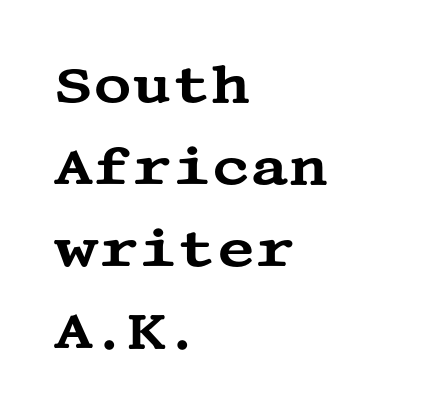
Q: Is the text italic (slanted)? A: No, it is upright.
Q: Is the typeface a serif or a sans-serif typeface? A: Serif.
Q: Is the text underlined? A: No.
Q: How is the paragraph aligned? A: Left-aligned.
Q: Is the spacing between letters normal or unusually wide? A: Normal.
Q: Is the spacing between lines tight, normal or loose? A: Normal.
Q: Width (condensed, normal, or wide)? A: Wide.
Q: Stroke contrast? A: Medium.
Q: x-height? A: Large.
